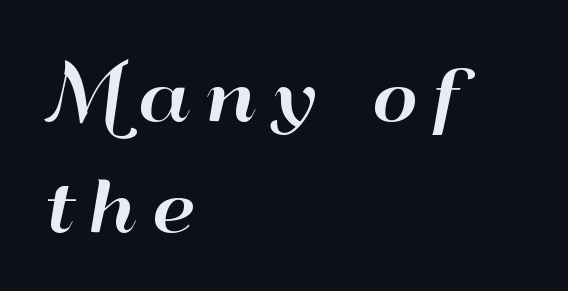
{"serif": "no", "width": "wide", "stroke_contrast": "high", "x_height": "small", "monospaced": "no", "underline": "no", "align": "left", "line_spacing": "normal", "line_spacing_ratio": 1.59, "letter_spacing": "wide", "letter_spacing_em": 0.2, "glyph_px": 70}
